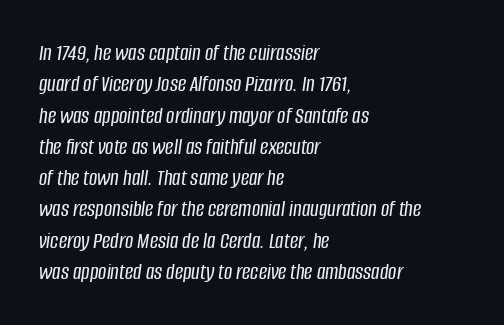
The image shows 23 px text type, italic (leaning right); set left-aligned, normal line spacing (1.36x), normal letter spacing, not underlined.
